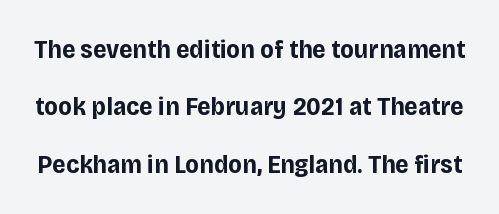
The image shows 26 px bold type, upright; set loose line spacing (2.21x), normal letter spacing, not underlined.
